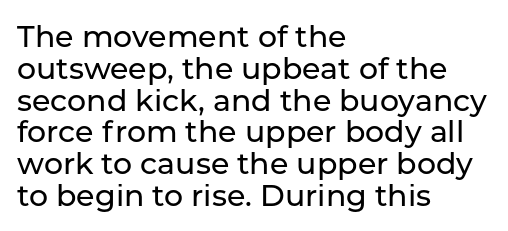
One glance says dense: line gaps are narrower than usual. Check the space under the baseline: it is left empty. This is sans-serif lettering, the kind often seen on screens and signage. Proportional: the letters do not fall into vertical columns. Ordinary non-slanted type is in use. Glyph-to-glyph distance matches everyday printed text.
